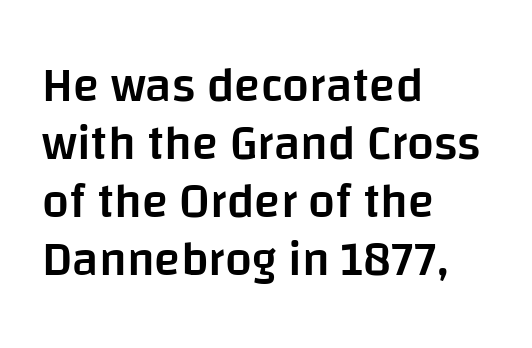
{"serif": "no", "italic": "no", "bold": "semi", "weight": "semibold", "width": "normal", "stroke_contrast": "low", "x_height": "large", "monospaced": "no", "underline": "no", "align": "left", "line_spacing_ratio": 1.21, "letter_spacing": "normal", "letter_spacing_em": 0.0, "glyph_px": 48}
